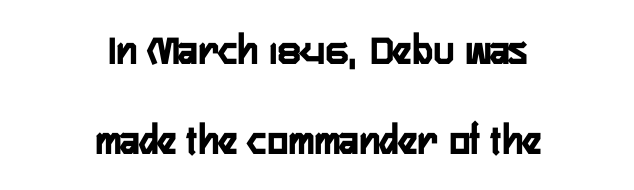
The image shows 44 px condensed sans-serif type, upright; set centered, loose line spacing (2.04x), normal letter spacing, not underlined; low stroke contrast and a medium x-height.
